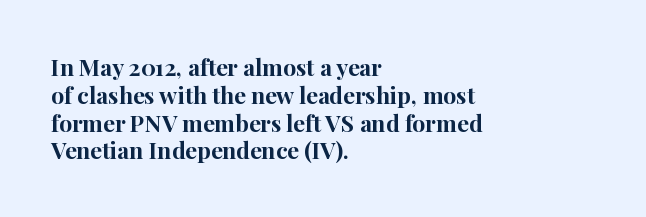
Q: Is the text bold? A: Yes.
Q: Is the text italic (slanted)? A: No, it is upright.
Q: Is the text underlined? A: No.
Q: How is the paragraph aligned? A: Left-aligned.
Q: Is the spacing between letters normal or unusually wide? A: Normal.
